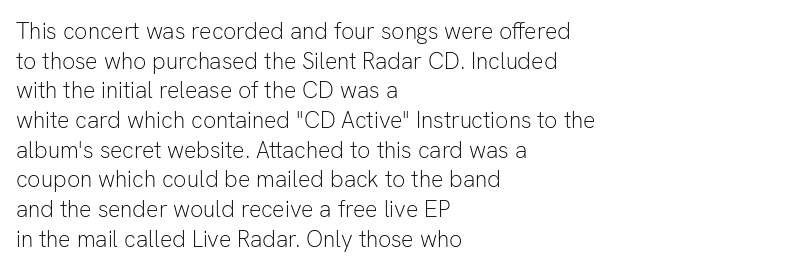
Q: Is the text bold? A: No.
Q: Is the text italic (slanted)? A: No, it is upright.
Q: Is the text underlined? A: No.
Q: How is the paragraph aligned? A: Left-aligned.
Q: Is the spacing between letters normal or unusually wide? A: Normal.
Q: Is the spacing between lines tight, normal or loose? A: Normal.
